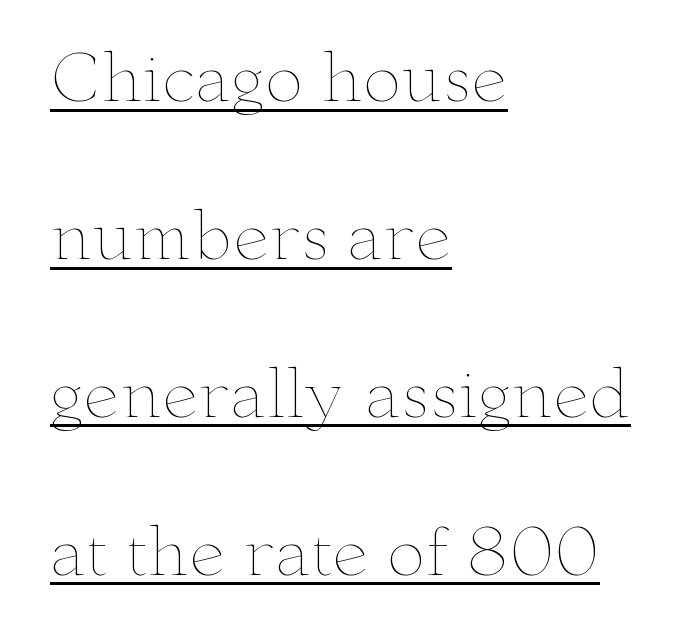
Is there an underline? Yes — a line sits under the letters. Think of a printed novel: that variable character pitch is what you see here. The lines are quadded left. Nothing unusual about the tracking: characters are spaced as the font intends. These lines were composed using upright roman letters.
